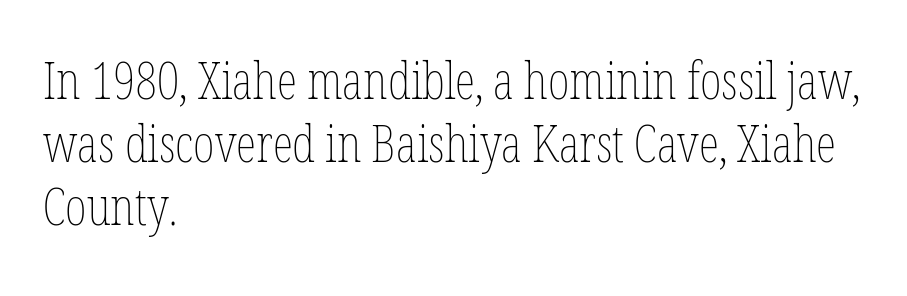
Check under the words: just untouched page. Look at the tracking — it's just the regular setting, nothing added. Each line starts at the same left margin while the right side varies. This reads as an unemphasized weight, regular at the heaviest. Proportional: the letters do not fall into vertical columns. Posture: vertical.
